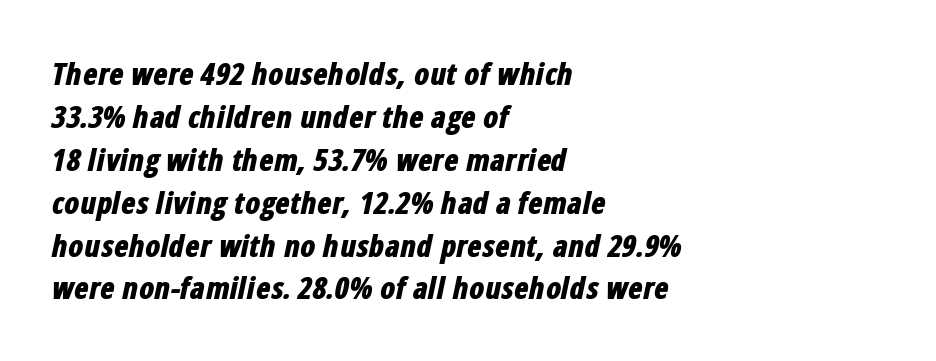
Q: Is the text bold? A: Yes.
Q: Is the text italic (slanted)? A: Yes, it leans right by about 12 degrees.
Q: Is the text underlined? A: No.
Q: How is the paragraph aligned? A: Left-aligned.
Q: Is the spacing between letters normal or unusually wide? A: Normal.
Q: Is the spacing between lines tight, normal or loose? A: Normal.
Q: Width (condensed, normal, or wide)? A: Condensed.
Q: Stroke contrast? A: Low.
Q: x-height? A: Medium.
Q: Monospaced? A: No.
